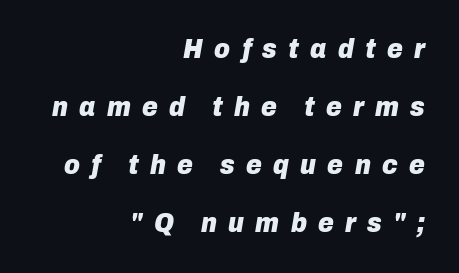
The image shows 27 px bold type, italic (leaning right); set right-aligned, loose line spacing (2.15x), unusually wide letter spacing (+0.42 em), not underlined.
